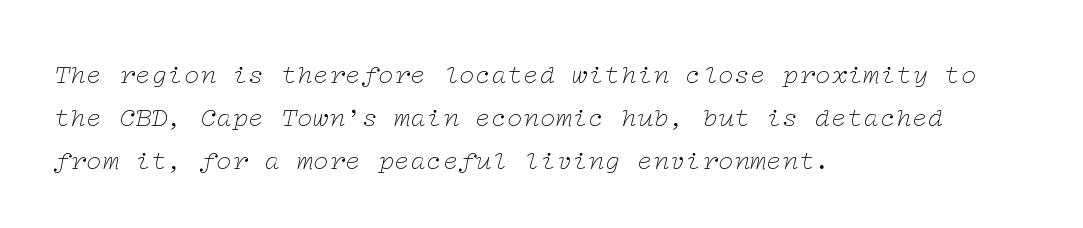
The image shows 27 px text type, italic (leaning right); set left-aligned, normal line spacing (1.59x), normal letter spacing, not underlined.
